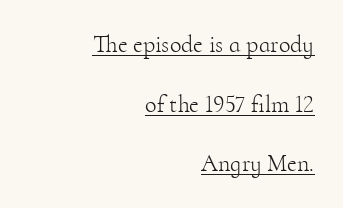
Weight: regular or lighter. Each line ends at the same right margin while the left side varies. Does the leading feel generous? Absolutely, it's lavish. The type is set solid horizontally, with unmodified tracking.
